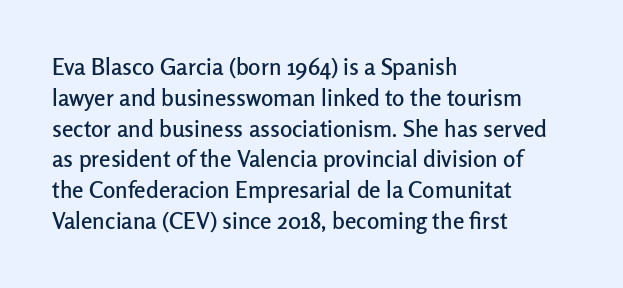
The glyphs are unaccompanied by any horizontal stroke below them. Quick note: not italic, upright. Each word holds together tightly as a unit, with standard inter-letter gaps. The paragraph shown leans on its left margin. Does the leading feel generous? No, just average.
